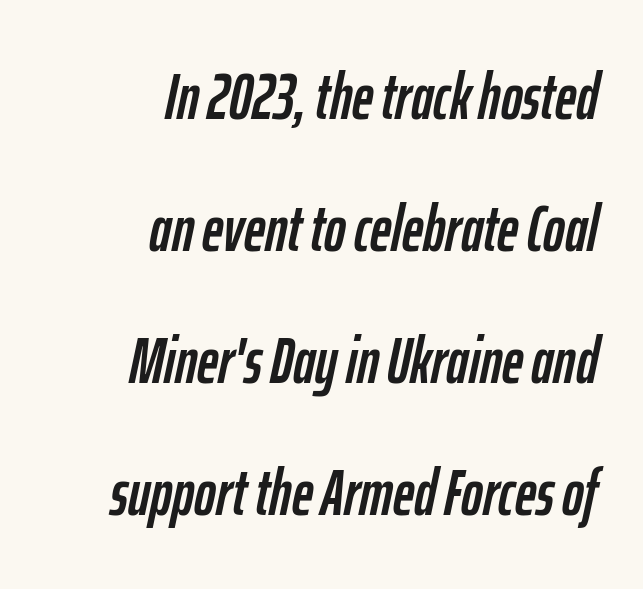
{"italic": "yes", "lean": "right", "slant_degrees": 12, "width": "condensed", "stroke_contrast": "low", "x_height": "medium", "monospaced": "no", "underline": "no", "align": "right", "line_spacing": "loose", "line_spacing_ratio": 2.03, "letter_spacing": "normal", "letter_spacing_em": 0.0, "glyph_px": 65}
